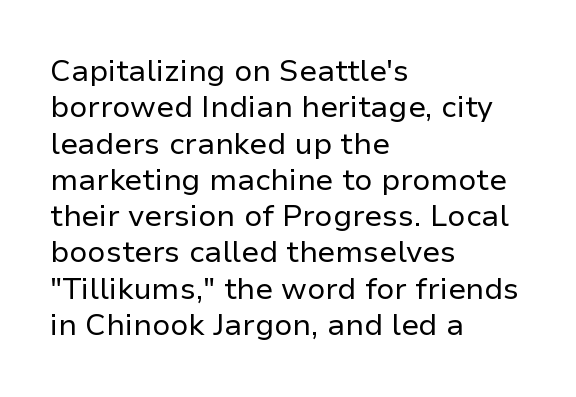
Do the characters align in a grid? No, the font is proportional. Do the letters lean? They stand straight. Alignment: flush left. Glyph-to-glyph distance matches everyday printed text. The passage shown is typeset with a sans-serif family.
